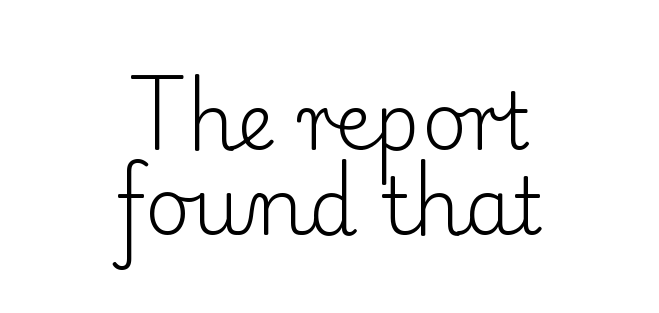
{"italic": "no", "bold": "no", "weight": "light", "width": "normal", "stroke_contrast": "low", "x_height": "small", "monospaced": "no", "underline": "no", "align": "center", "line_spacing": "tight", "line_spacing_ratio": 1.09, "letter_spacing": "normal", "letter_spacing_em": 0.0, "glyph_px": 78}
